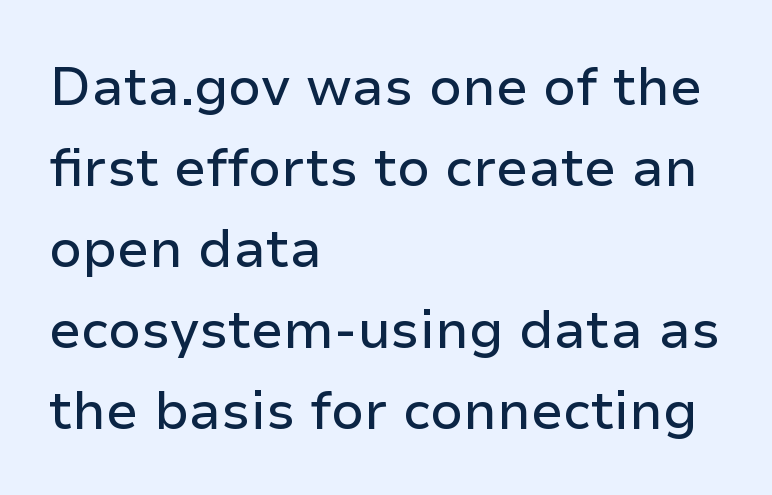
{"serif": "no", "italic": "no", "width": "normal", "stroke_contrast": "low", "x_height": "medium", "monospaced": "no", "underline": "no", "align": "left", "line_spacing": "normal", "line_spacing_ratio": 1.53, "letter_spacing": "normal", "letter_spacing_em": 0.0, "glyph_px": 53}
